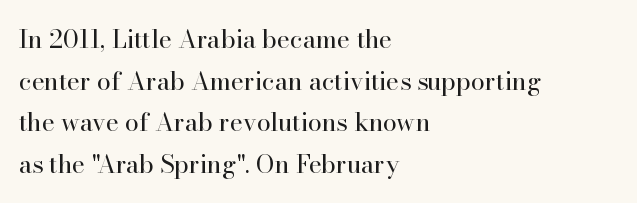
Q: Is the text bold? A: No.
Q: Is the text italic (slanted)? A: No, it is upright.
Q: Is the text underlined? A: No.
Q: How is the paragraph aligned? A: Left-aligned.
Q: Is the spacing between letters normal or unusually wide? A: Normal.
Q: Is the spacing between lines tight, normal or loose? A: Normal.
